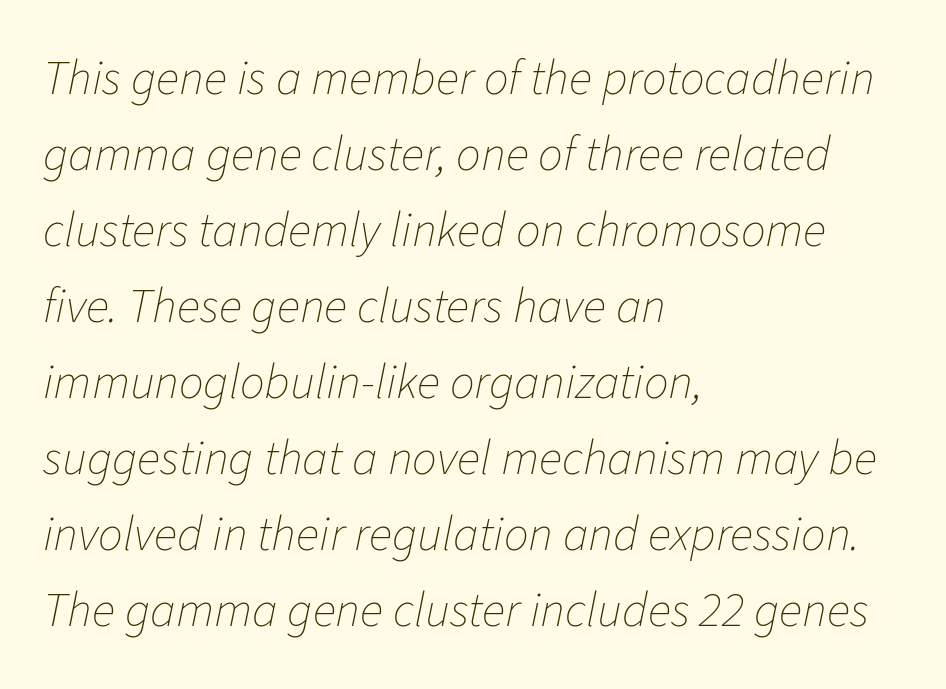
The image shows 49 px thin type, italic (leaning right); set left-aligned, normal line spacing (1.55x), normal letter spacing, not underlined; low stroke contrast and a medium x-height.
